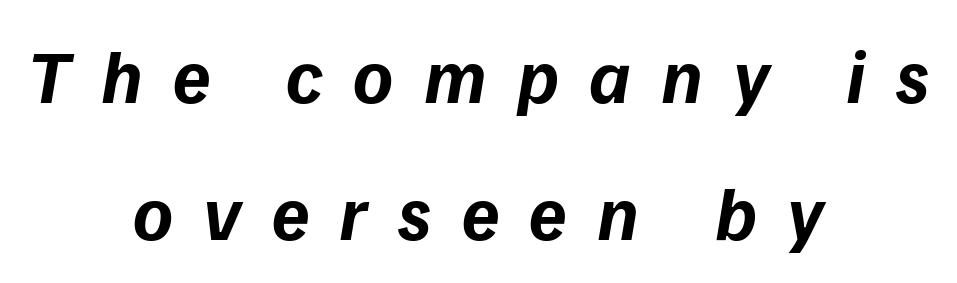
The image shows 76 px bold sans-serif type; set centered, line spacing 1.8x, unusually wide letter spacing (+0.4 em), not underlined; low stroke contrast and a medium x-height.
